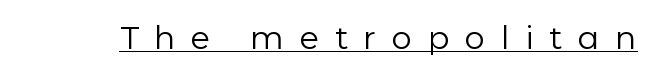
Q: Is the text bold? A: No.
Q: Is the text italic (slanted)? A: No, it is upright.
Q: Is the typeface a serif or a sans-serif typeface? A: Sans-serif.
Q: Is the text underlined? A: Yes.
Q: Is the spacing between letters normal or unusually wide? A: Unusually wide.
Q: Width (condensed, normal, or wide)? A: Normal.
Q: Stroke contrast? A: Low.
Q: x-height? A: Medium.
Q: Monospaced? A: No.
